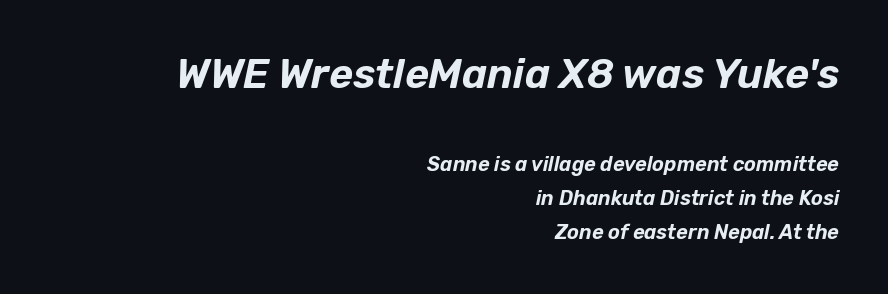
{"italic": "yes", "lean": "right", "slant_degrees": 12, "width": "normal", "stroke_contrast": "low", "x_height": "medium", "monospaced": "no", "underline": "no", "align": "right", "line_spacing_ratio": 1.71, "letter_spacing": "normal", "letter_spacing_em": 0.0, "larger_block": "first", "size_ratio": 2.05, "glyph_px": 41}
